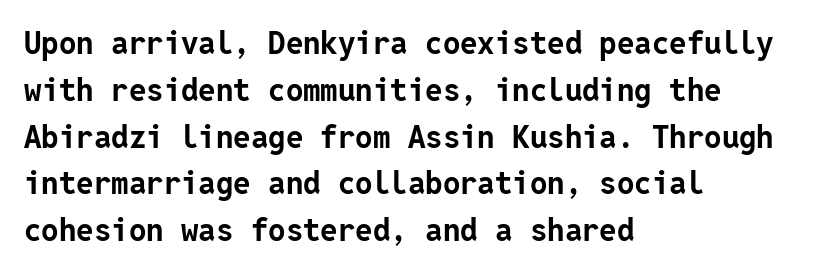
The image shows 31 px bold sans-serif type, upright; set left-aligned, normal line spacing (1.51x), normal letter spacing, not underlined; low stroke contrast and a medium x-height.
